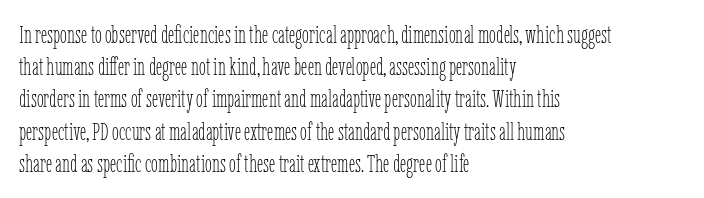
Q: Is the text bold? A: No.
Q: Is the text italic (slanted)? A: No, it is upright.
Q: Is the text underlined? A: No.
Q: How is the paragraph aligned? A: Left-aligned.
Q: Is the spacing between letters normal or unusually wide? A: Normal.
Q: Is the spacing between lines tight, normal or loose? A: Normal.
